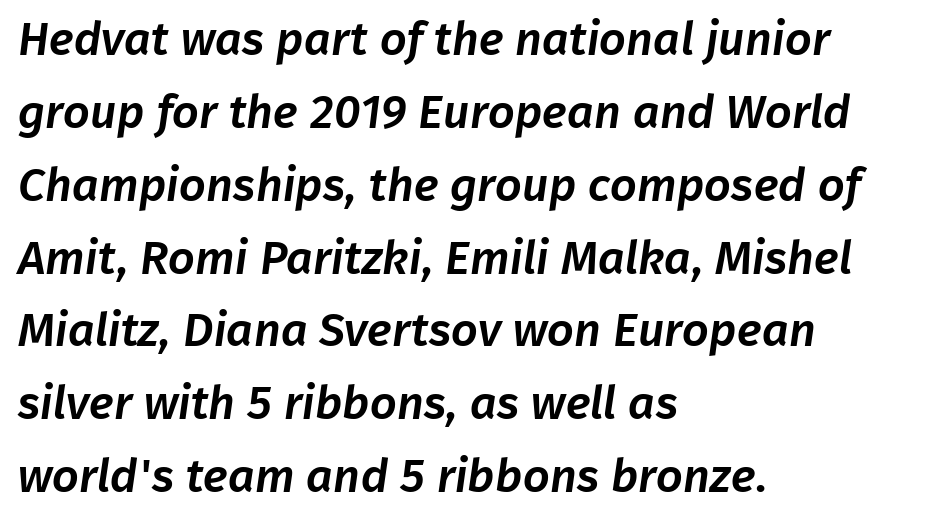
Q: Is the typeface a serif or a sans-serif typeface? A: Sans-serif.
Q: Is the text underlined? A: No.
Q: How is the paragraph aligned? A: Left-aligned.
Q: Is the spacing between letters normal or unusually wide? A: Normal.
Q: Is the spacing between lines tight, normal or loose? A: Normal.
Q: Width (condensed, normal, or wide)? A: Normal.
Q: Stroke contrast? A: Low.
Q: x-height? A: Medium.
Q: Monospaced? A: No.
